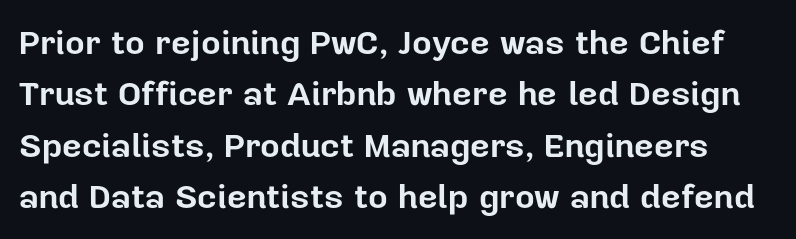
{"serif": "no", "italic": "no", "bold": "yes", "weight": "bold", "width": "normal", "stroke_contrast": "low", "x_height": "medium", "monospaced": "no", "underline": "no", "line_spacing": "normal", "line_spacing_ratio": 1.51, "letter_spacing": "normal", "letter_spacing_em": 0.0, "glyph_px": 34}
